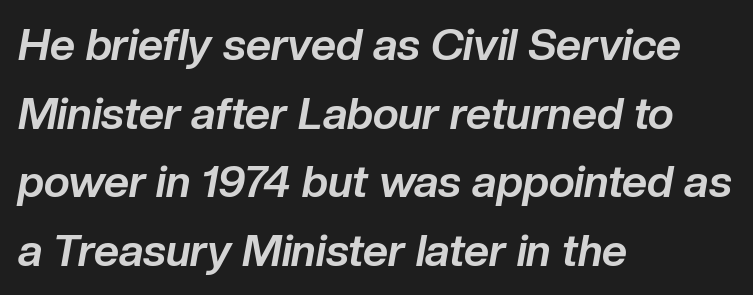
The image shows 44 px bold type, italic (leaning right); set left-aligned, normal line spacing (1.56x), normal letter spacing, not underlined; low stroke contrast and a medium x-height.
